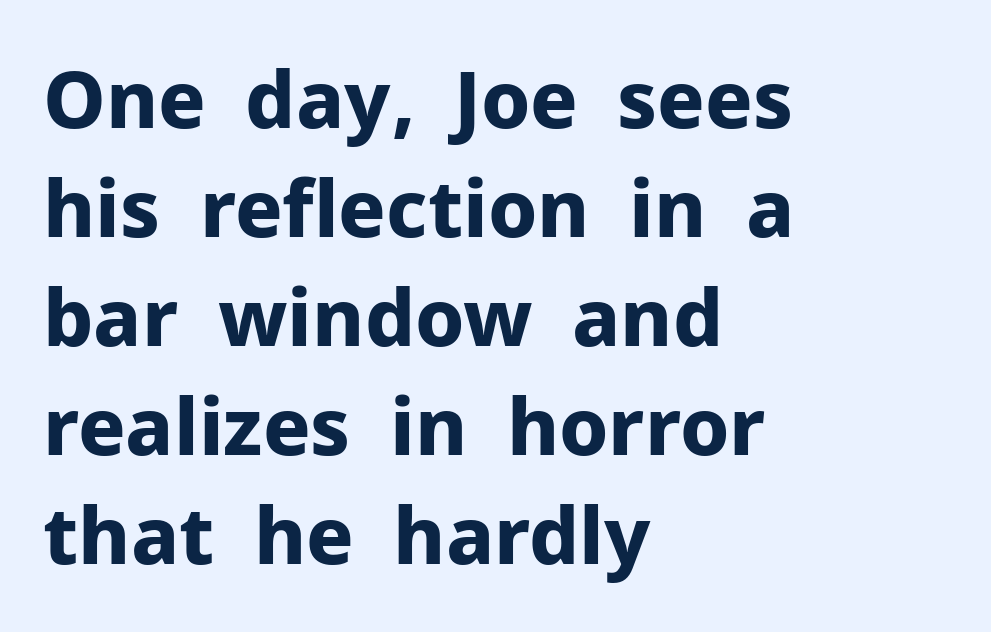
{"serif": "no", "italic": "no", "bold": "yes", "weight": "bold", "width": "normal", "stroke_contrast": "low", "x_height": "medium", "monospaced": "no", "underline": "no", "align": "left", "line_spacing": "normal", "line_spacing_ratio": 1.38, "letter_spacing": "normal", "letter_spacing_em": 0.0, "glyph_px": 79}
